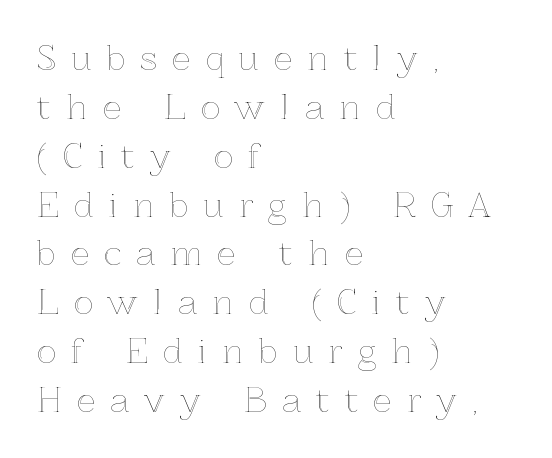
The image shows 33 px text type, upright; set left-aligned, normal line spacing (1.48x), unusually wide letter spacing (+0.46 em), not underlined; a medium x-height.
